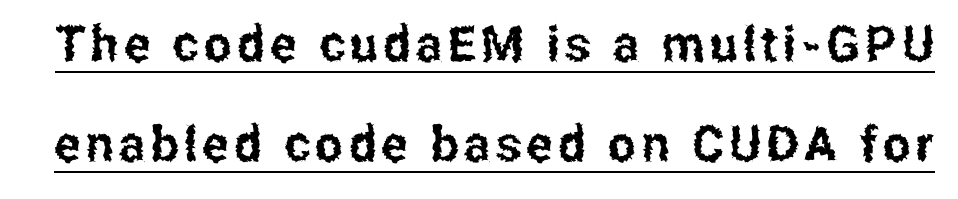
Q: Is the text italic (slanted)? A: No, it is upright.
Q: Is the typeface a serif or a sans-serif typeface? A: Sans-serif.
Q: Is the text underlined? A: Yes.
Q: Is the spacing between lines tight, normal or loose? A: Loose.
Q: Width (condensed, normal, or wide)? A: Condensed.
Q: Stroke contrast? A: Low.
Q: x-height? A: Medium.
Q: Monospaced? A: No.
